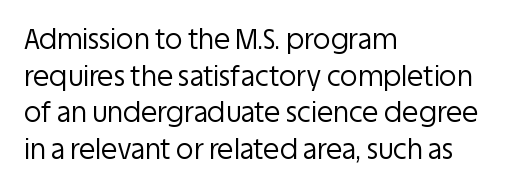
The image shows 27 px text type, upright; set left-aligned, normal line spacing (1.36x), normal letter spacing, not underlined.
